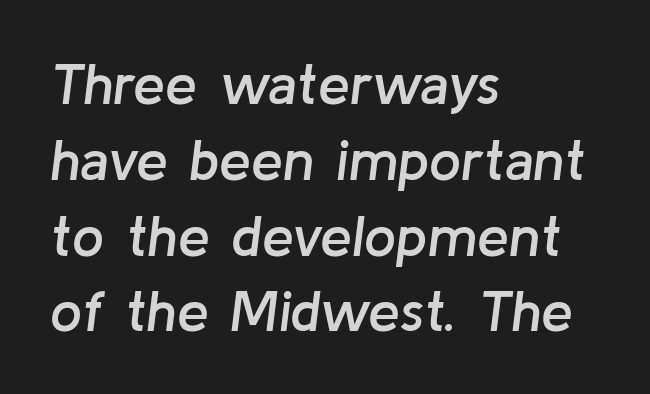
Q: Is the text bold? A: Semi-bold.
Q: Is the text italic (slanted)? A: Yes, it leans right by about 8 degrees.
Q: Is the text underlined? A: No.
Q: How is the paragraph aligned? A: Left-aligned.
Q: Is the spacing between letters normal or unusually wide? A: Normal.
Q: Is the spacing between lines tight, normal or loose? A: Normal.
Q: Width (condensed, normal, or wide)? A: Normal.
Q: Stroke contrast? A: Low.
Q: x-height? A: Medium.
Q: Monospaced? A: No.
